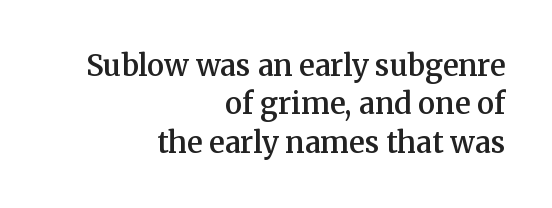
The rendering uses a semibold face; strokes are thickened but not to full bold. Style check: upright. Note: serifs present on the glyphs. The passage shown is typed in a proportional face where columns would drift.
